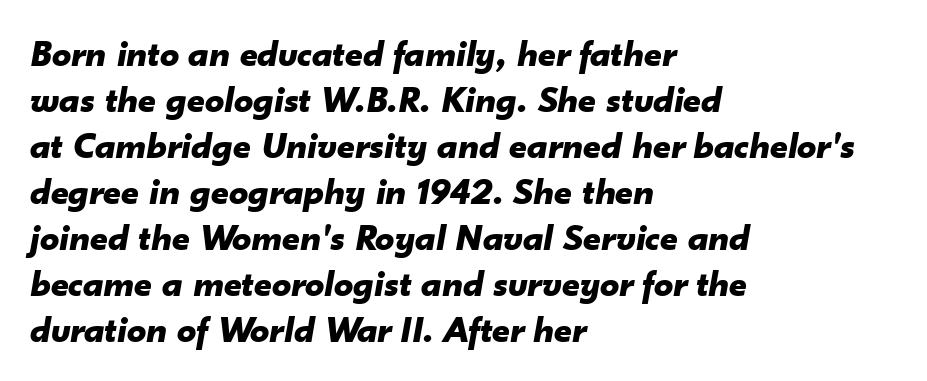
Standard letterfit; no display-style spreading of the glyphs. Designer's note — italics engaged. Pretty heavy lettering here — definitely bold. A typesetter would call this proportional, since set widths differ per character. The passage is arranged the way most books set body copy — flush left.
